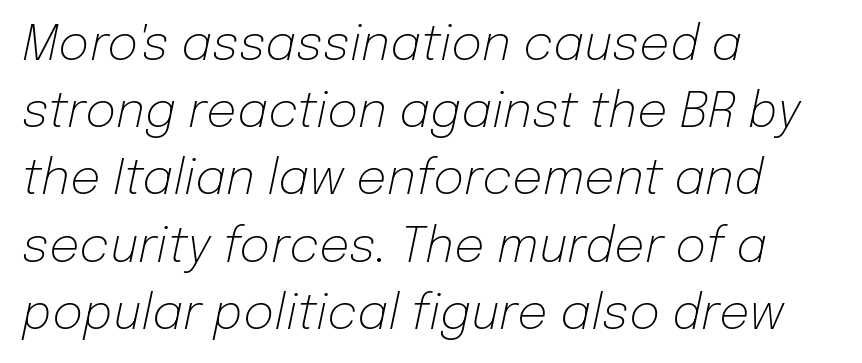
{"italic": "yes", "lean": "right", "slant_degrees": 12, "bold": "no", "weight": "light", "width": "normal", "stroke_contrast": "low", "x_height": "medium", "monospaced": "no", "underline": "no", "align": "left", "line_spacing": "normal", "line_spacing_ratio": 1.4, "letter_spacing": "normal", "letter_spacing_em": 0.0, "glyph_px": 48}
